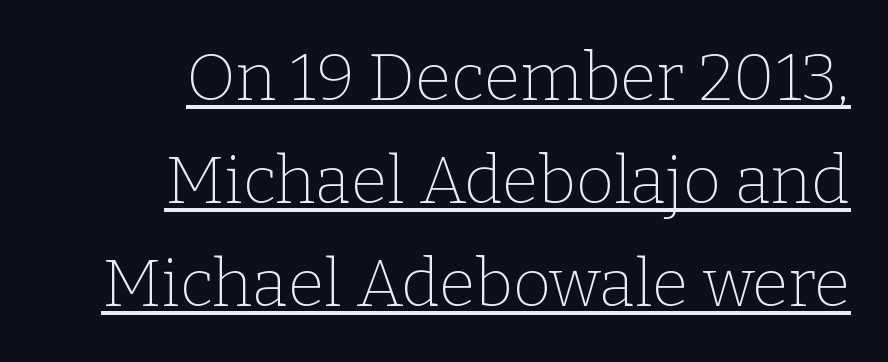
The image shows 66 px thin serif type, upright; set right-aligned, normal line spacing (1.56x), normal letter spacing, underlined; low stroke contrast and a medium x-height.
